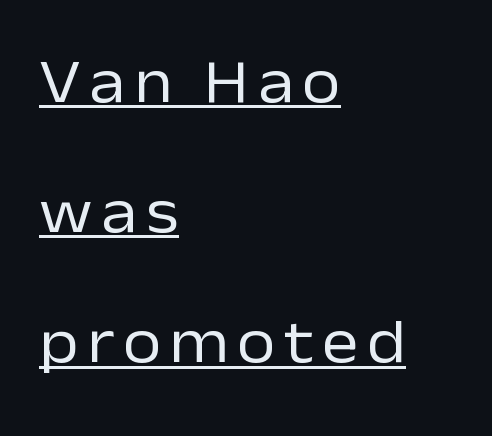
Do the letters lean? They stand straight. Looks like someone drew a line under every word here. The vertical gap from one line to the next is large. In terms of letterform style, serifs are entirely absent. Think of a printed novel: that variable character pitch is what you see here. Bold? No — there's no thickening of the strokes.
